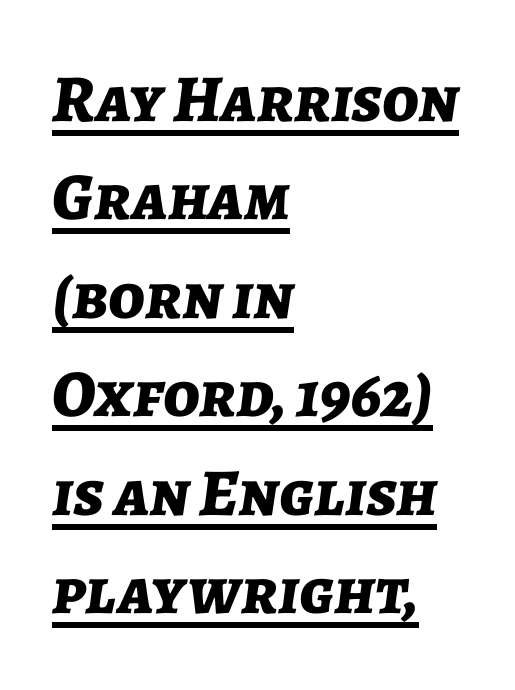
{"italic": "yes", "lean": "right", "slant_degrees": 7, "bold": "yes", "weight": "bold", "width": "normal", "stroke_contrast": "low", "x_height": "medium", "monospaced": "no", "underline": "yes", "align": "left", "line_spacing": "normal", "line_spacing_ratio": 1.47, "letter_spacing": "normal", "letter_spacing_em": 0.0, "glyph_px": 67}
